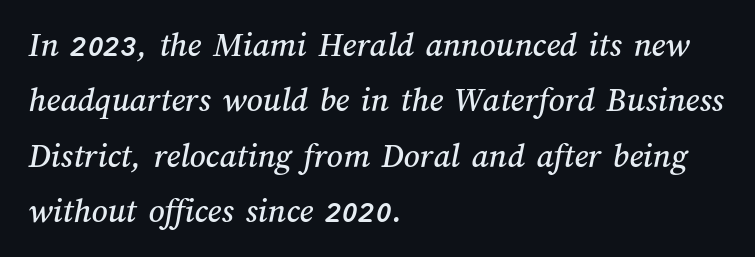
The rendering keeps characters at their native spacing. Notice how the passage keeps a crisp vertical edge on the left only. Summary of vertical rhythm: regular, with standard interline spacing. Note the varied advance widths — an 'i' is clearly narrower than an 'm'.
